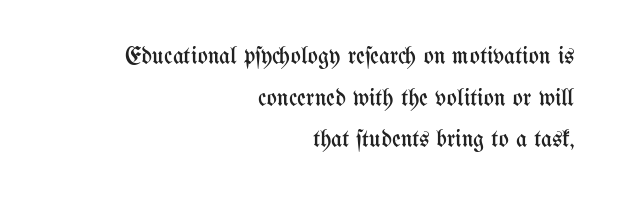
Q: Is the text bold? A: No.
Q: Is the text italic (slanted)? A: No, it is upright.
Q: Is the text underlined? A: No.
Q: How is the paragraph aligned? A: Right-aligned.
Q: Is the spacing between letters normal or unusually wide? A: Normal.
